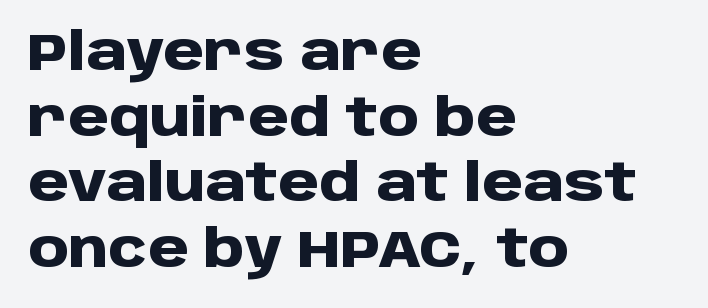
The image shows 52 px heavy sans-serif type, upright; set left-aligned, normal line spacing (1.26x), normal letter spacing, not underlined; low stroke contrast and a large x-height.
